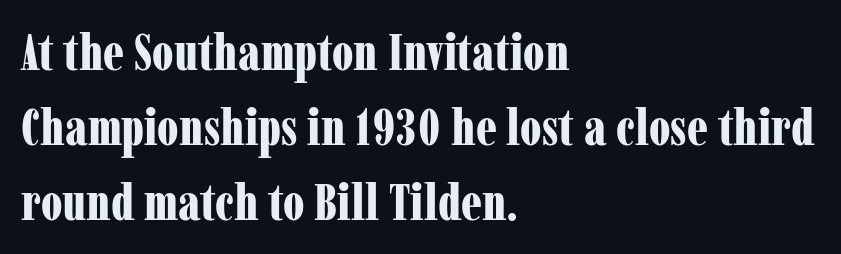
The image shows 51 px bold, condensed serif type, upright; set left-aligned, normal line spacing (1.47x), normal letter spacing, not underlined; low stroke contrast and a medium x-height.
